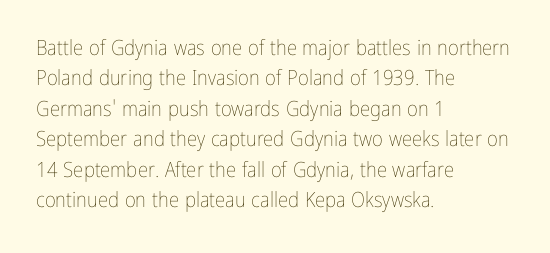
{"italic": "no", "bold": "no", "underline": "no", "align": "left", "line_spacing": "normal", "line_spacing_ratio": 1.45, "letter_spacing": "normal", "letter_spacing_em": 0.0, "glyph_px": 21}
